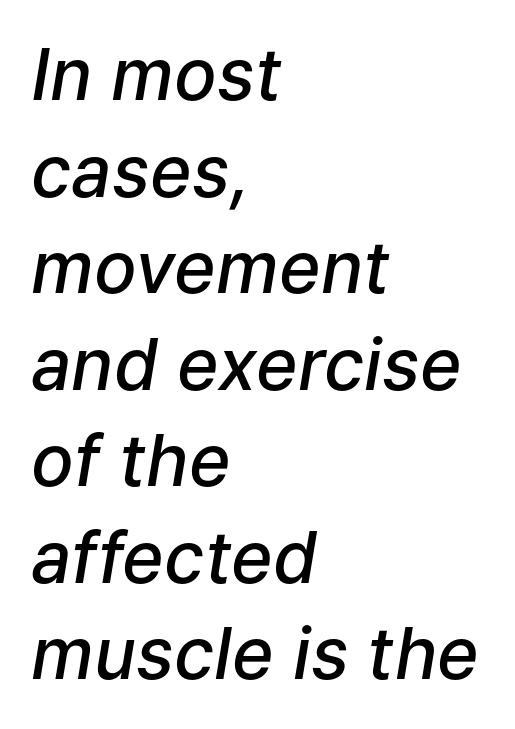
The image shows 71 px semibold type, italic (leaning right); set left-aligned, normal line spacing (1.36x), normal letter spacing, not underlined; low stroke contrast and a medium x-height.
